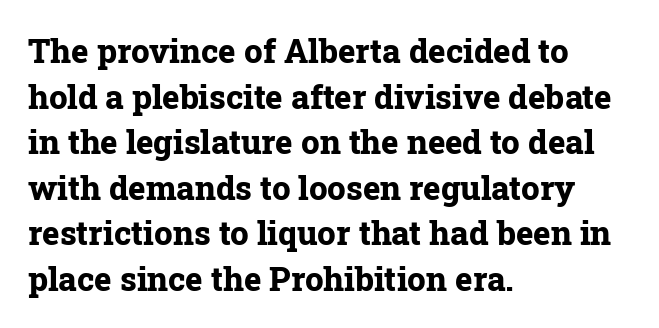
Q: Is the text bold? A: Yes.
Q: Is the text italic (slanted)? A: No, it is upright.
Q: Is the typeface a serif or a sans-serif typeface? A: Serif.
Q: Is the text underlined? A: No.
Q: How is the paragraph aligned? A: Left-aligned.
Q: Is the spacing between letters normal or unusually wide? A: Normal.
Q: Is the spacing between lines tight, normal or loose? A: Normal.
Q: Width (condensed, normal, or wide)? A: Normal.
Q: Stroke contrast? A: Low.
Q: x-height? A: Medium.
Q: Monospaced? A: No.
